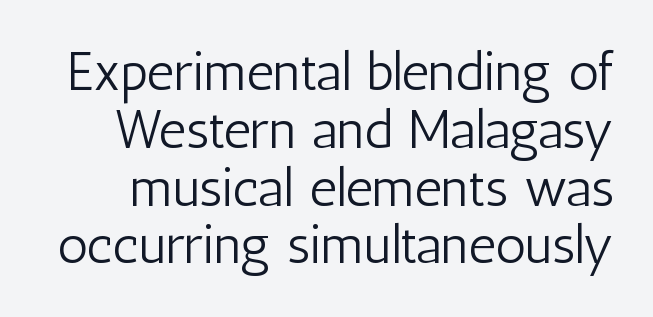
{"serif": "no", "italic": "no", "bold": "no", "weight": "light", "width": "condensed", "stroke_contrast": "low", "x_height": "medium", "monospaced": "no", "underline": "no", "line_spacing": "tight", "line_spacing_ratio": 1.07, "letter_spacing": "normal", "letter_spacing_em": 0.0, "glyph_px": 54}
